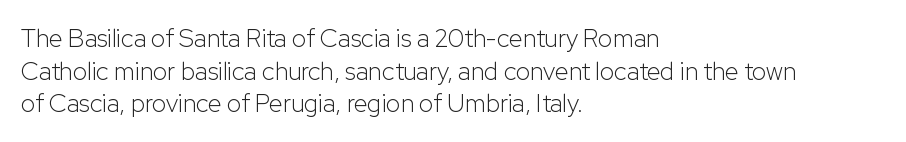
Q: Is the text bold? A: No.
Q: Is the text italic (slanted)? A: No, it is upright.
Q: Is the text underlined? A: No.
Q: How is the paragraph aligned? A: Left-aligned.
Q: Is the spacing between letters normal or unusually wide? A: Normal.
Q: Is the spacing between lines tight, normal or loose? A: Normal.
